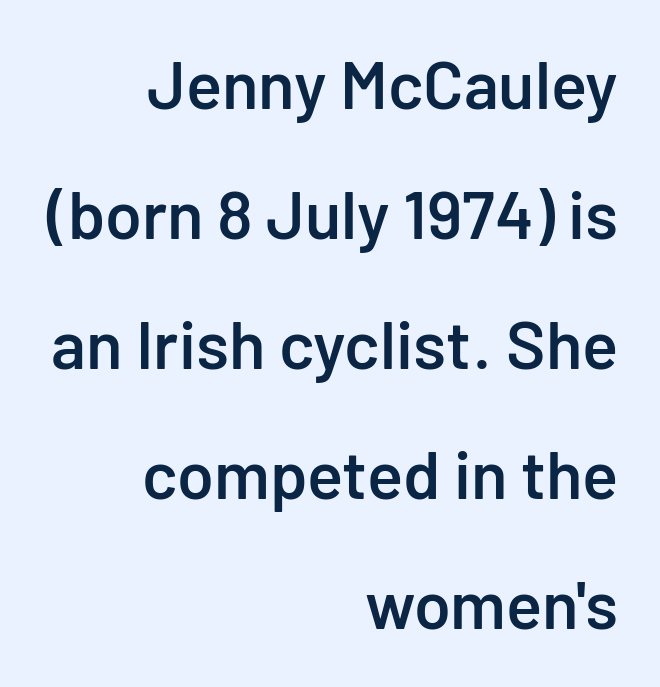
Q: Is the text bold? A: Semi-bold.
Q: Is the text italic (slanted)? A: No, it is upright.
Q: Is the typeface a serif or a sans-serif typeface? A: Sans-serif.
Q: Is the text underlined? A: No.
Q: How is the paragraph aligned? A: Right-aligned.
Q: Is the spacing between letters normal or unusually wide? A: Normal.
Q: Is the spacing between lines tight, normal or loose? A: Loose.
Q: Width (condensed, normal, or wide)? A: Normal.
Q: Stroke contrast? A: Low.
Q: x-height? A: Medium.
Q: Monospaced? A: No.
